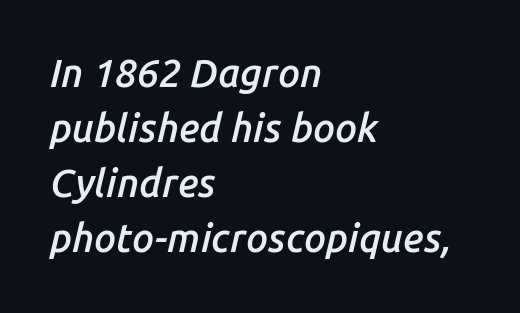
{"italic": "yes", "lean": "right", "slant_degrees": 14, "bold": "semi", "weight": "semibold", "width": "normal", "stroke_contrast": "low", "x_height": "medium", "monospaced": "no", "underline": "no", "align": "left", "line_spacing": "normal", "line_spacing_ratio": 1.41, "letter_spacing": "normal", "letter_spacing_em": 0.0, "glyph_px": 39}
